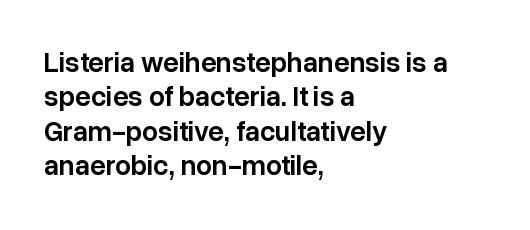
Q: Is the text bold? A: Semi-bold.
Q: Is the text italic (slanted)? A: No, it is upright.
Q: Is the typeface a serif or a sans-serif typeface? A: Sans-serif.
Q: Is the text underlined? A: No.
Q: How is the paragraph aligned? A: Left-aligned.
Q: Is the spacing between letters normal or unusually wide? A: Normal.
Q: Width (condensed, normal, or wide)? A: Normal.
Q: Stroke contrast? A: Low.
Q: x-height? A: Medium.
Q: Monospaced? A: No.
